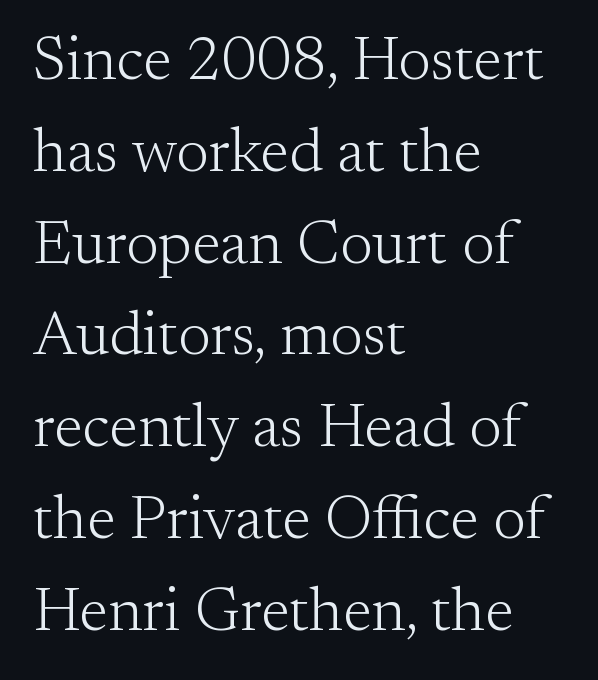
The image shows 62 px light serif type, upright; set left-aligned, normal line spacing (1.48x), normal letter spacing, not underlined; medium stroke contrast and a small x-height.
